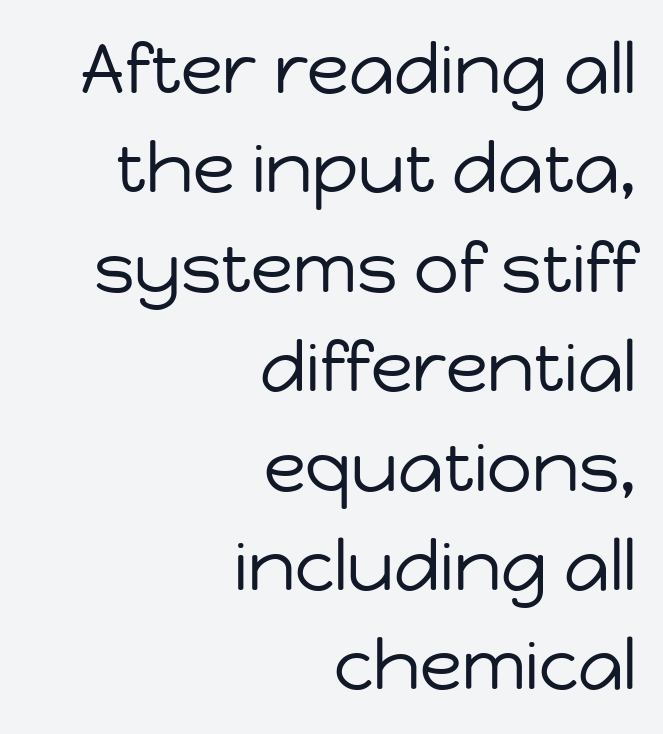
Observe the absence of serifs on each vertical stroke in this sample. Posture: straight, roman, zero tilt. Nothing heavy about these letters — not bold at all. Horizontally, the lines are justified to the trailing edge only.
